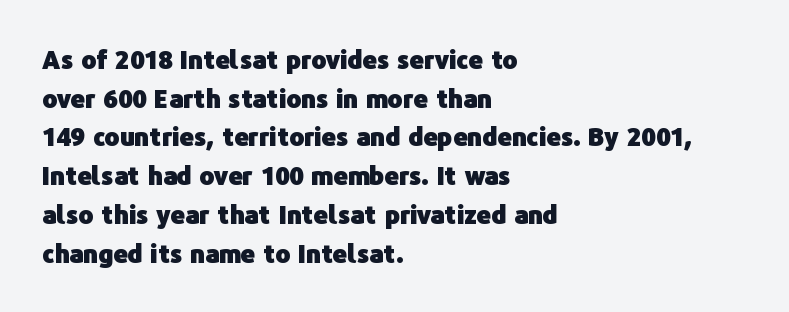
Lines of text with bare space underneath. Default kerning and tracking; the words read as compact shapes. Typeset ragged right — the left edge is the straight one. Regarding leading, the lines here are spaced in the standard way. Every stem runs plumb, perpendicular to the baseline.
